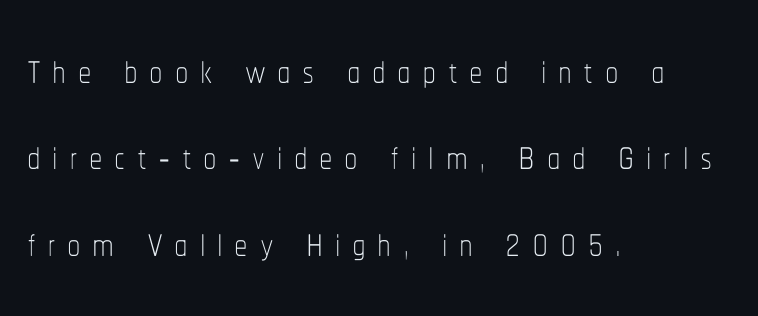
Honestly, the row spacing looks completely unremarkable. Descenders hang freely into open space. The tracking jumps out immediately: characters are airy and widely separated. The font sits on the lighter half of the weight spectrum, regular included.
